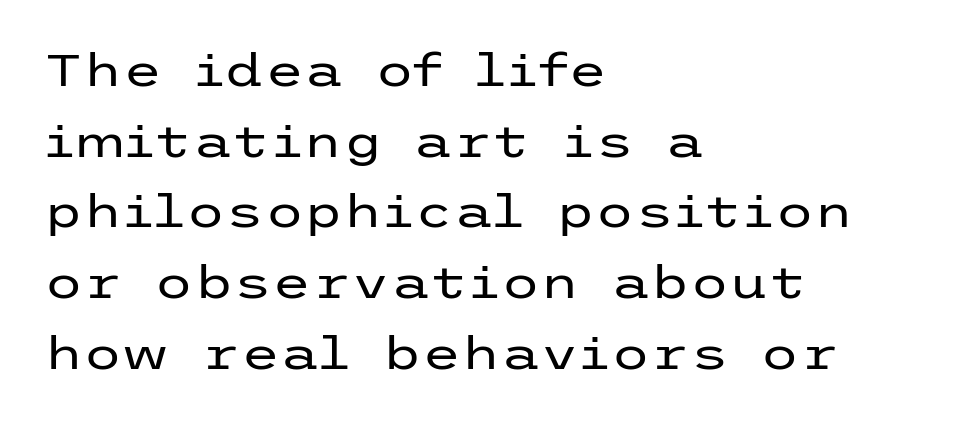
Q: Is the text bold? A: No.
Q: Is the text italic (slanted)? A: No, it is upright.
Q: Is the typeface a serif or a sans-serif typeface? A: Sans-serif.
Q: Is the text underlined? A: No.
Q: How is the paragraph aligned? A: Left-aligned.
Q: Is the spacing between letters normal or unusually wide? A: Normal.
Q: Is the spacing between lines tight, normal or loose? A: Normal.
Q: Width (condensed, normal, or wide)? A: Wide.
Q: Stroke contrast? A: Low.
Q: x-height? A: Medium.
